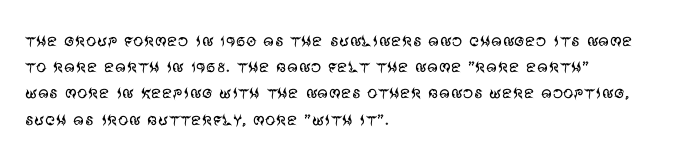
Q: Is the text bold? A: No.
Q: Is the text italic (slanted)? A: No, it is upright.
Q: Is the text underlined? A: No.
Q: How is the paragraph aligned? A: Left-aligned.
Q: Is the spacing between letters normal or unusually wide? A: Normal.
Q: Is the spacing between lines tight, normal or loose? A: Normal.
